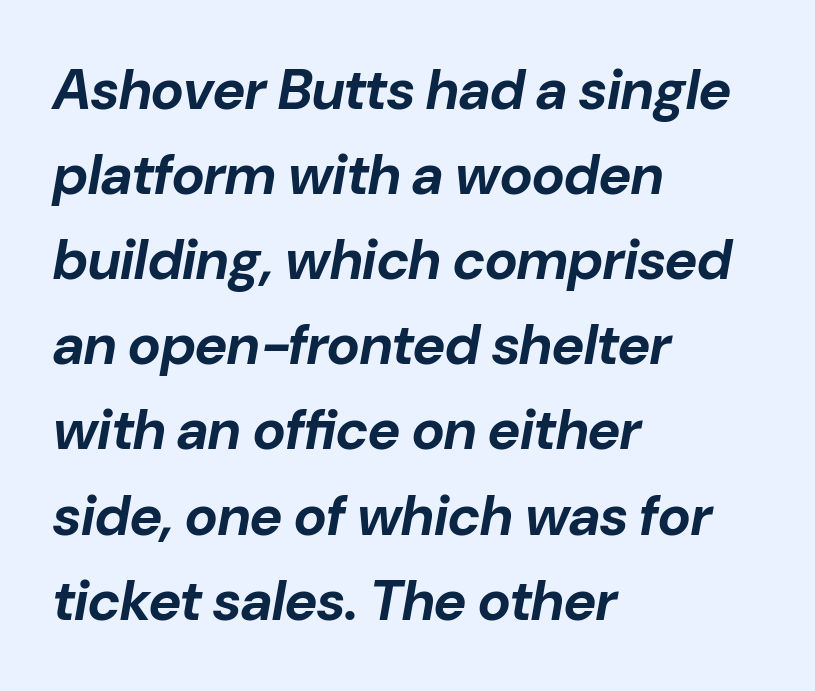
{"italic": "yes", "lean": "right", "slant_degrees": 10, "bold": "yes", "weight": "bold", "width": "normal", "stroke_contrast": "low", "x_height": "medium", "monospaced": "no", "underline": "no", "align": "left", "line_spacing": "normal", "line_spacing_ratio": 1.52, "letter_spacing": "normal", "letter_spacing_em": 0.0, "glyph_px": 56}
